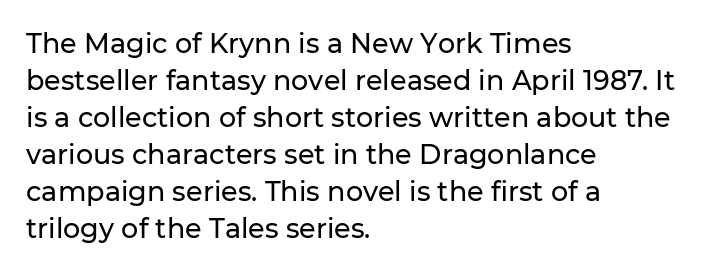
The image shows 27 px text type, upright; set left-aligned, normal line spacing (1.37x), normal letter spacing, not underlined.
